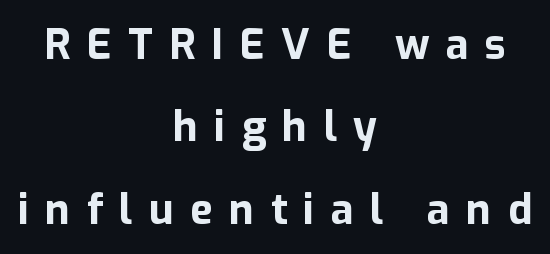
The designer went with a sans here, leaving each stem footless. Varying glyph widths throughout — classic text-font behaviour. These lines were composed using upright roman letters. Which margin do the lines hug? Neither — every line sits in the middle. The letters are spread apart with noticeably loose tracking. Descenders hang freely into open space.
